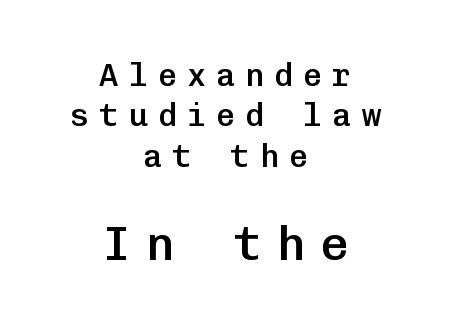
The image shows 48 px semibold sans-serif type, upright, monospaced; set centered, normal line spacing (1.26x), unusually wide letter spacing (+0.31 em), not underlined; the second (bottom) block is 1.5x larger; low stroke contrast and a medium x-height.
